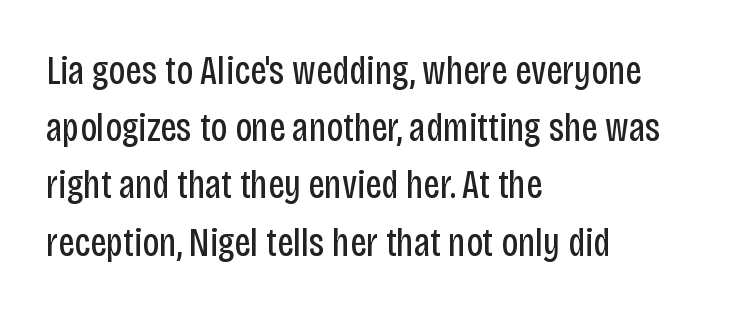
The image shows 40 px regular-weight, condensed sans-serif type, upright; set left-aligned, normal line spacing (1.43x), normal letter spacing, not underlined; low stroke contrast and a large x-height.
